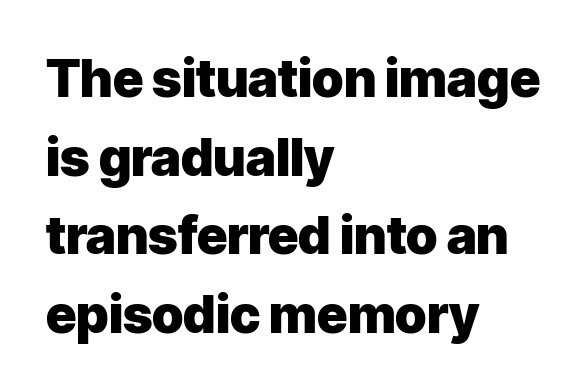
{"serif": "no", "italic": "no", "bold": "yes", "weight": "heavy", "width": "normal", "stroke_contrast": "low", "x_height": "medium", "monospaced": "no", "underline": "no", "align": "left", "line_spacing": "normal", "line_spacing_ratio": 1.51, "letter_spacing": "normal", "letter_spacing_em": 0.0, "glyph_px": 52}
